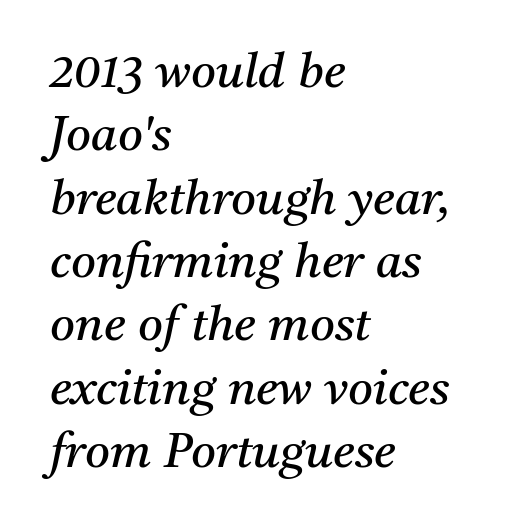
{"serif": "yes", "italic": "yes", "lean": "right", "slant_degrees": 11, "bold": "no", "weight": "regular", "width": "normal", "stroke_contrast": "medium", "x_height": "medium", "monospaced": "no", "underline": "no", "align": "left", "line_spacing": "normal", "line_spacing_ratio": 1.32, "letter_spacing": "normal", "letter_spacing_em": 0.0, "glyph_px": 48}
